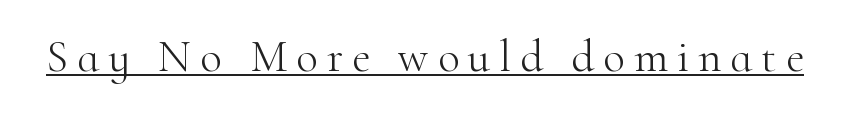
The image shows 45 px light serif type, upright; set unusually wide letter spacing (+0.2 em), underlined; high stroke contrast and a small x-height.
